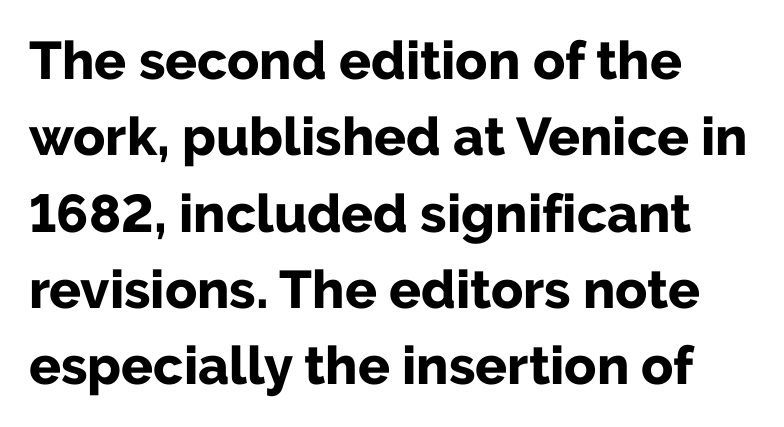
{"serif": "no", "italic": "no", "bold": "yes", "weight": "bold", "width": "normal", "stroke_contrast": "low", "x_height": "medium", "monospaced": "no", "underline": "no", "align": "left", "line_spacing": "normal", "line_spacing_ratio": 1.44, "letter_spacing": "normal", "letter_spacing_em": 0.0, "glyph_px": 53}
